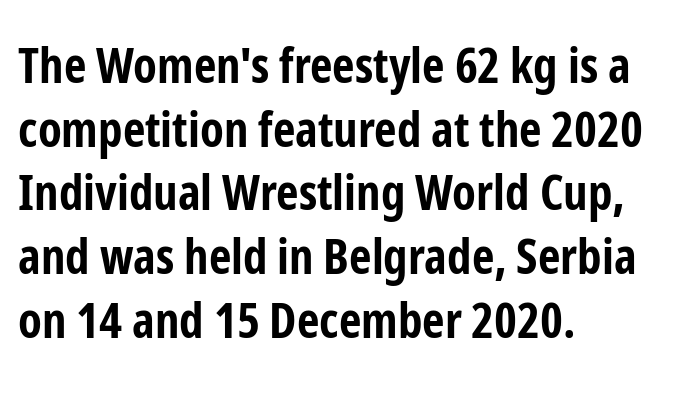
The image shows 49 px bold, condensed sans-serif type, upright; set left-aligned, normal line spacing (1.3x), normal letter spacing, not underlined; low stroke contrast and a medium x-height.
